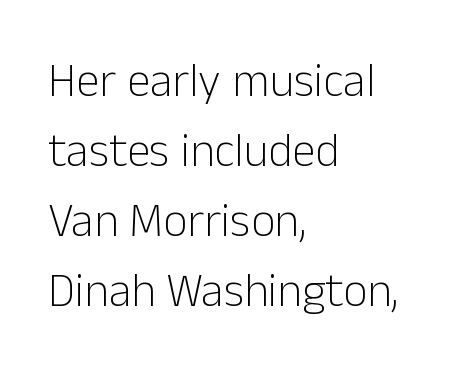
Regarding leading, the lines here are spaced in the standard way. Letterform terminals end flat and unadorned throughout the passage. Every character sits straight up, as roman type does. The rendering uses natural spacing where letterforms have individual widths.
